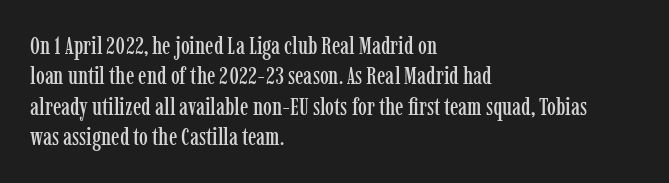
{"italic": "no", "underline": "no", "align": "left", "line_spacing_ratio": 1.22, "letter_spacing": "normal", "letter_spacing_em": 0.0, "glyph_px": 25}
